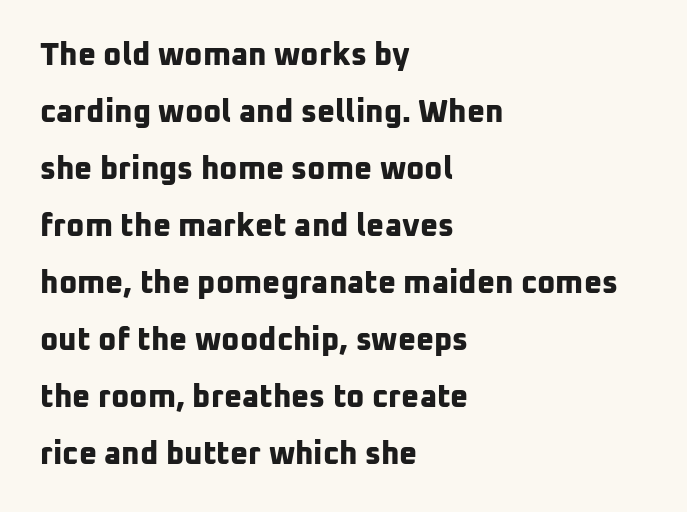
Examine the stroke ends and you'll find no serifs. You could not count columns in this text — the font is proportionally spaced. Check the space under the baseline: it is left empty. Chunky letters — that's bold for sure. Observe the ordinary spacing: letters are neighbours, not strangers. In CSS terms this would be text-align: left.
